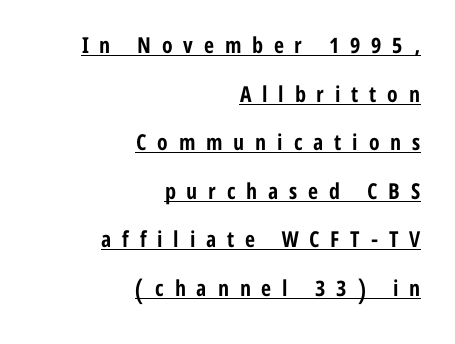
Compared with an ordinary text face, these strokes are far heavier — a full bold. Does the copy run flush right? Yes — the right margin is perfectly even. The passage shown is underscored from start to finish. A great deal of white space separates one row of letters from the next. Caption: expanded tracking, letters set apart. Every stem runs plumb, perpendicular to the baseline.
